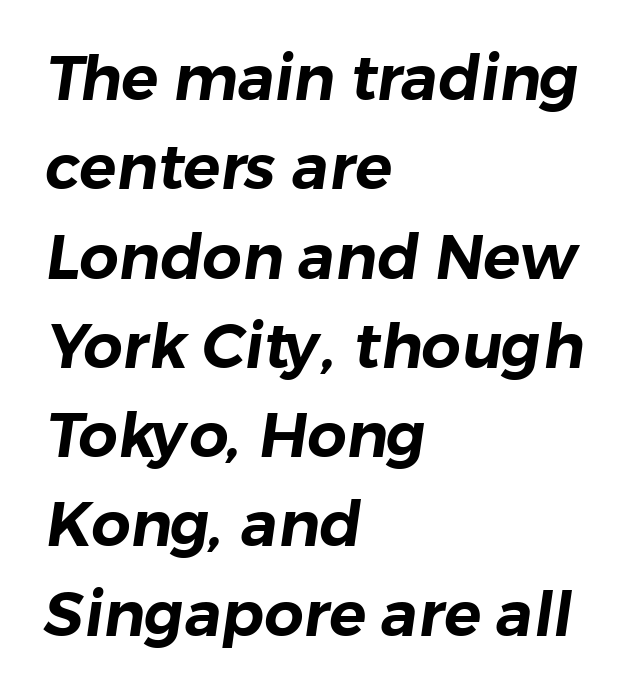
Default kerning and tracking; the words read as compact shapes. Note the varied advance widths — an 'i' is clearly narrower than an 'm'. These lines are composed in type without serifs. The zone under the glyphs is completely vacant. The text block is weighted toward the left margin, trailing off unevenly rightward. If you measured baseline to baseline, you'd find a middling distance.
